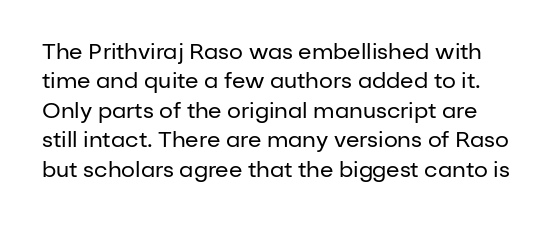
{"italic": "no", "bold": "no", "underline": "no", "line_spacing": "normal", "line_spacing_ratio": 1.34, "letter_spacing": "normal", "letter_spacing_em": 0.0, "glyph_px": 22}
